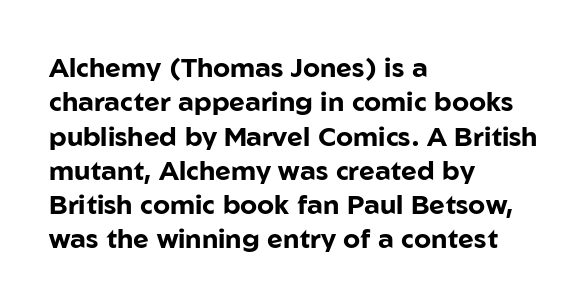
The image shows 27 px bold type, upright; set left-aligned, normal line spacing (1.27x), normal letter spacing, not underlined.
